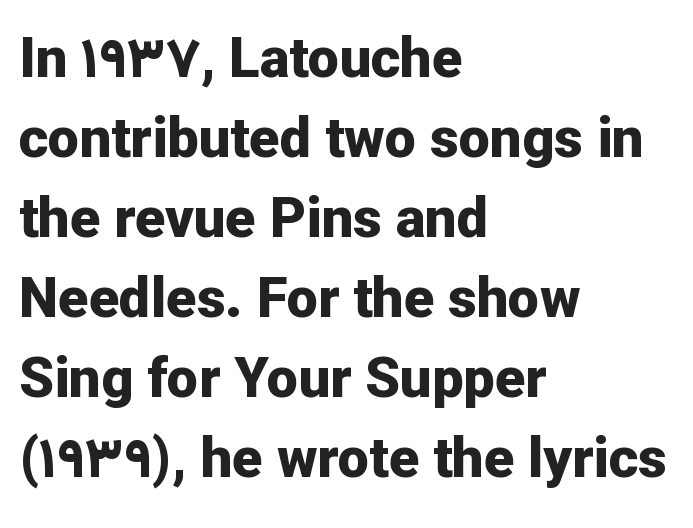
Q: Is the text bold? A: Yes.
Q: Is the text italic (slanted)? A: No, it is upright.
Q: Is the typeface a serif or a sans-serif typeface? A: Sans-serif.
Q: Is the text underlined? A: No.
Q: How is the paragraph aligned? A: Left-aligned.
Q: Is the spacing between letters normal or unusually wide? A: Normal.
Q: Is the spacing between lines tight, normal or loose? A: Normal.
Q: Width (condensed, normal, or wide)? A: Normal.
Q: Stroke contrast? A: Low.
Q: x-height? A: Medium.
Q: Monospaced? A: No.
